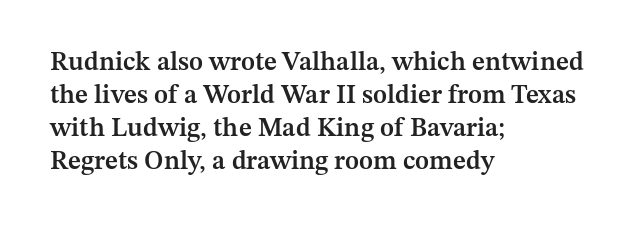
Q: Is the text bold? A: Semi-bold.
Q: Is the text italic (slanted)? A: No, it is upright.
Q: Is the text underlined? A: No.
Q: How is the paragraph aligned? A: Left-aligned.
Q: Is the spacing between letters normal or unusually wide? A: Normal.
Q: Is the spacing between lines tight, normal or loose? A: Normal.
